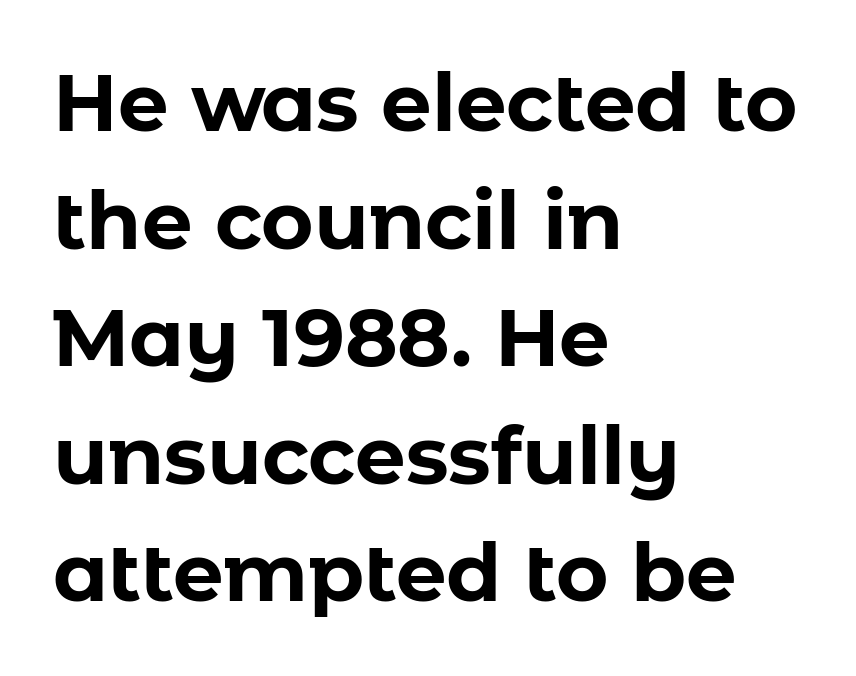
Q: Is the text bold? A: Yes.
Q: Is the text italic (slanted)? A: No, it is upright.
Q: Is the typeface a serif or a sans-serif typeface? A: Sans-serif.
Q: Is the text underlined? A: No.
Q: How is the paragraph aligned? A: Left-aligned.
Q: Is the spacing between letters normal or unusually wide? A: Normal.
Q: Is the spacing between lines tight, normal or loose? A: Normal.
Q: Width (condensed, normal, or wide)? A: Normal.
Q: Stroke contrast? A: Low.
Q: x-height? A: Medium.
Q: Monospaced? A: No.
